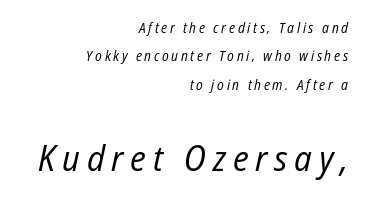
The image shows 36 px regular-weight, condensed type, italic (leaning right); set right-aligned, loose line spacing (2.03x), not underlined; the second (bottom) block is 2.57x larger; low stroke contrast and a medium x-height.
